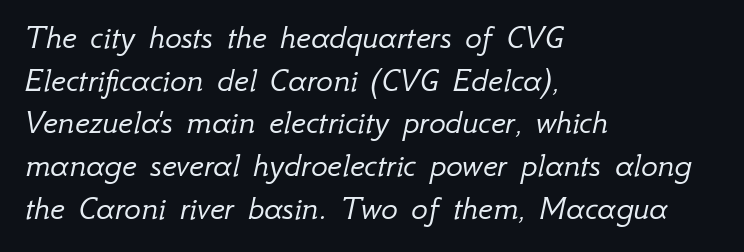
{"italic": "yes", "lean": "right", "slant_degrees": 12, "bold": "no", "weight": "light", "width": "normal", "stroke_contrast": "low", "x_height": "small", "monospaced": "no", "underline": "no", "align": "left", "line_spacing_ratio": 1.22, "letter_spacing": "normal", "letter_spacing_em": 0.0, "glyph_px": 35}
